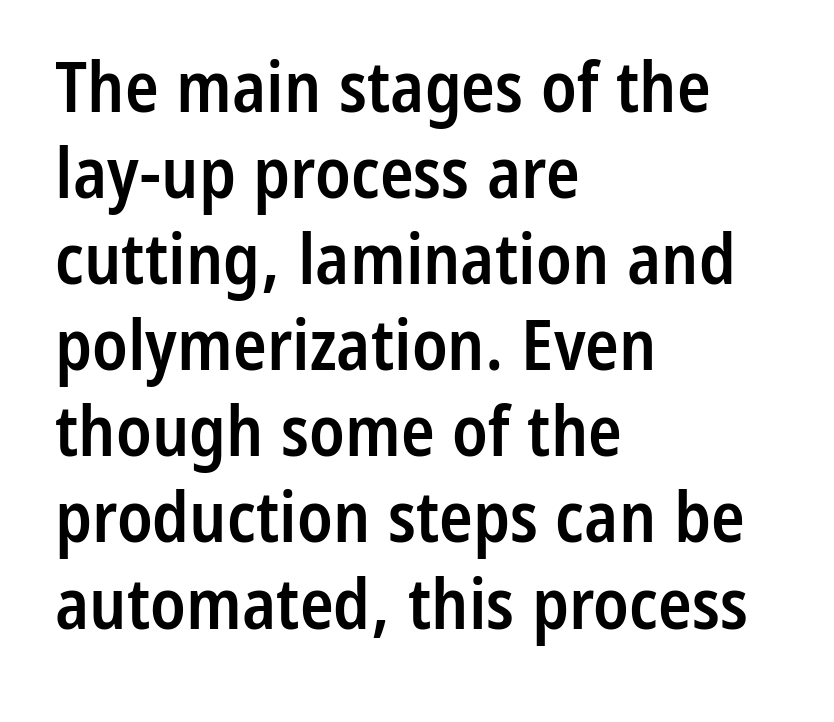
The rag falls on the right side of this text block. Clear beneath every line of the passage. Each glyph is drawn with semibold strokes, heavier than normal yet not fully bold. Note the varied advance widths — an 'i' is clearly narrower than an 'm'. The passage shown is typeset with a sans-serif family. Ascenders rise straight up at ninety degrees.
